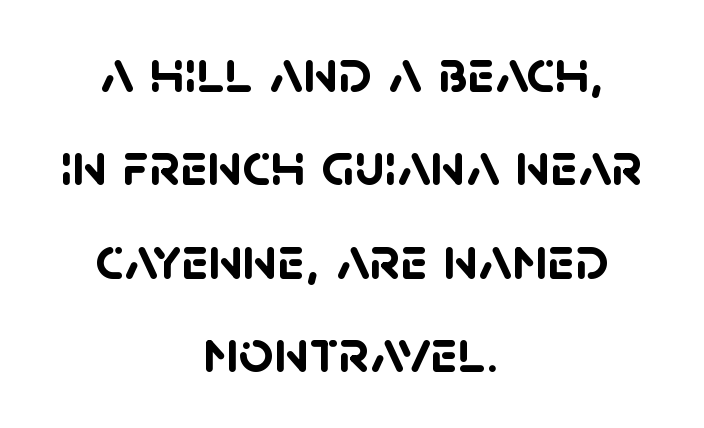
{"serif": "no", "bold": "yes", "weight": "semibold", "width": "normal", "stroke_contrast": "low", "x_height": "large", "monospaced": "no", "underline": "no", "align": "center", "line_spacing": "normal", "line_spacing_ratio": 1.53, "letter_spacing": "normal", "letter_spacing_em": 0.0, "glyph_px": 61}
